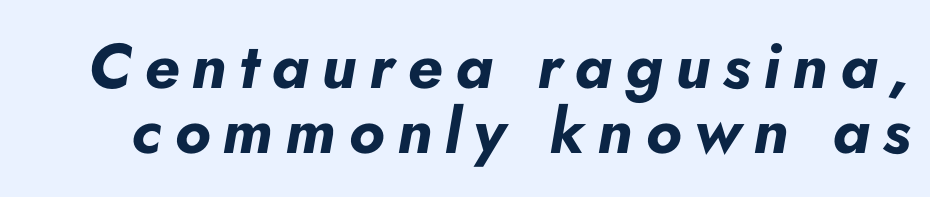
{"italic": "yes", "lean": "right", "slant_degrees": 10, "bold": "yes", "weight": "bold", "width": "normal", "stroke_contrast": "low", "x_height": "small", "monospaced": "no", "underline": "no", "line_spacing": "tight", "line_spacing_ratio": 1.03, "letter_spacing": "wide", "letter_spacing_em": 0.2, "glyph_px": 63}
